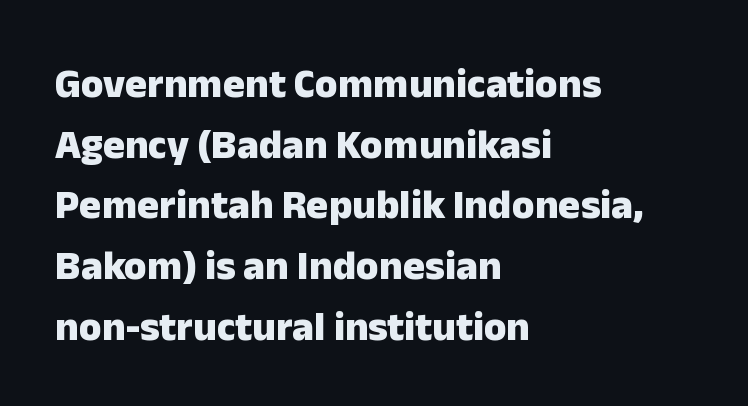
Q: Is the text bold? A: Yes.
Q: Is the text italic (slanted)? A: No, it is upright.
Q: Is the typeface a serif or a sans-serif typeface? A: Sans-serif.
Q: Is the text underlined? A: No.
Q: How is the paragraph aligned? A: Left-aligned.
Q: Is the spacing between letters normal or unusually wide? A: Normal.
Q: Is the spacing between lines tight, normal or loose? A: Normal.
Q: Width (condensed, normal, or wide)? A: Normal.
Q: Stroke contrast? A: Low.
Q: x-height? A: Medium.
Q: Monospaced? A: No.
